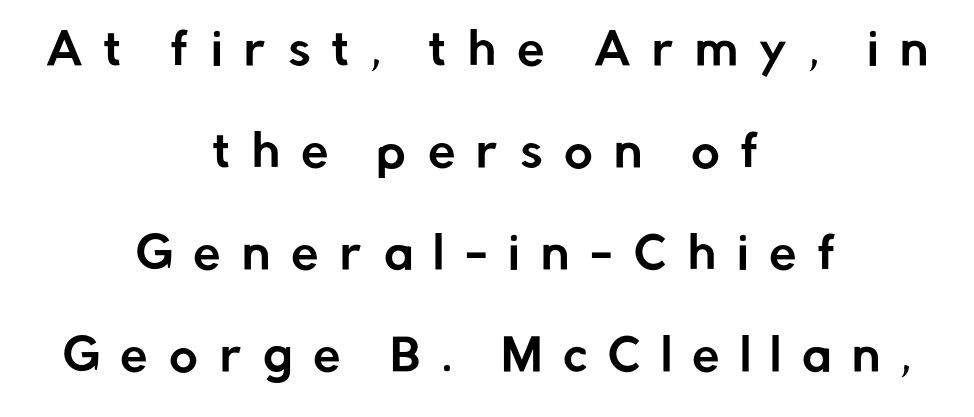
The image shows 44 px sans-serif type, upright; set centered, loose line spacing (2.32x), unusually wide letter spacing (+0.48 em), not underlined; low stroke contrast and a medium x-height.
